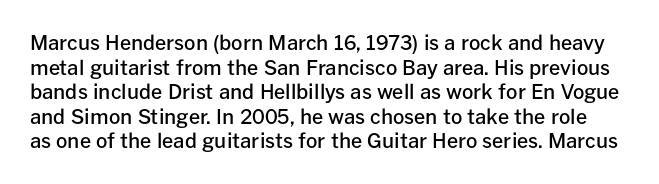
Q: Is the text bold? A: Semi-bold.
Q: Is the text italic (slanted)? A: No, it is upright.
Q: Is the text underlined? A: No.
Q: Is the spacing between letters normal or unusually wide? A: Normal.
